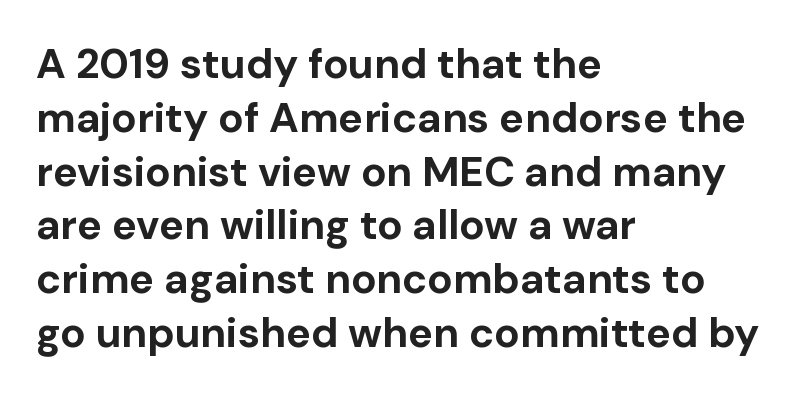
Here the glyphs are tracked normally, forming tight word shapes. The face used here is a sans, in the tradition of grotesques and geometrics. Proportional: the letters do not fall into vertical columns. This rendering uses left alignment, leaving the right contour irregular.
